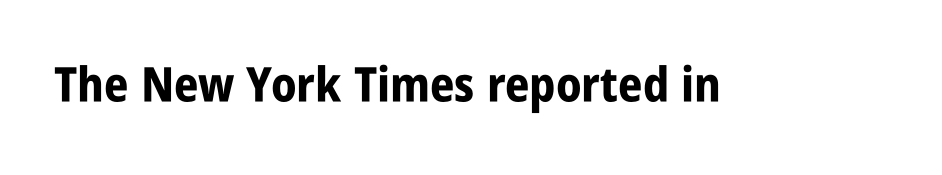
{"serif": "no", "italic": "no", "bold": "yes", "weight": "bold", "width": "condensed", "stroke_contrast": "low", "x_height": "large", "monospaced": "no", "underline": "no", "letter_spacing": "normal", "letter_spacing_em": 0.0, "glyph_px": 48}
